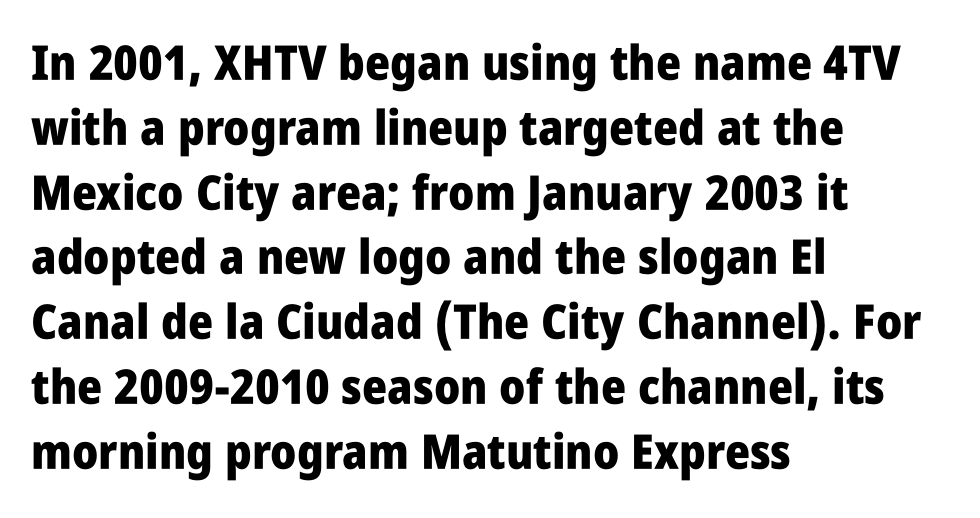
The image shows 48 px heavy, condensed sans-serif type, upright; set left-aligned, normal line spacing (1.35x), normal letter spacing, not underlined; low stroke contrast and a large x-height.
